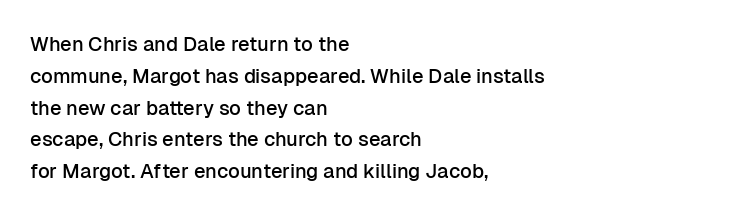
The image shows 20 px text type, upright; set left-aligned, normal line spacing (1.59x), normal letter spacing, not underlined.
